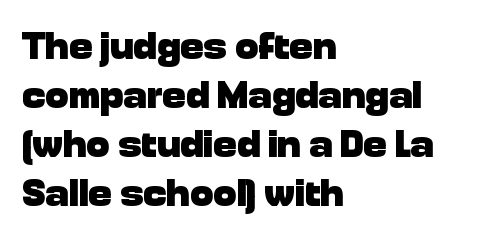
The image shows 39 px heavy sans-serif type, upright; set left-aligned, normal line spacing (1.26x), normal letter spacing, not underlined; low stroke contrast and a medium x-height.
